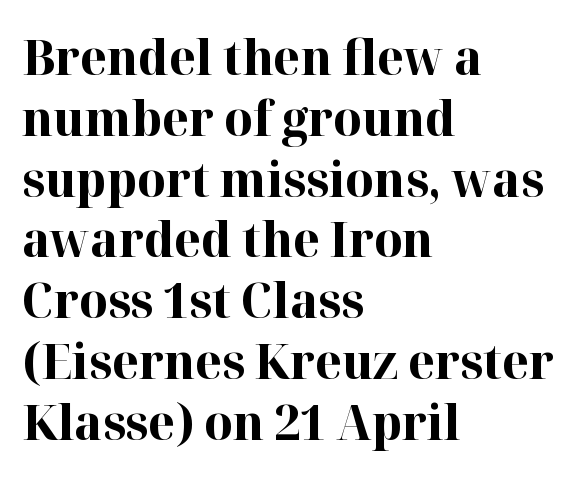
The image shows 49 px bold serif type, upright; set left-aligned, line spacing 1.24x, normal letter spacing, not underlined; high stroke contrast and a medium x-height.
